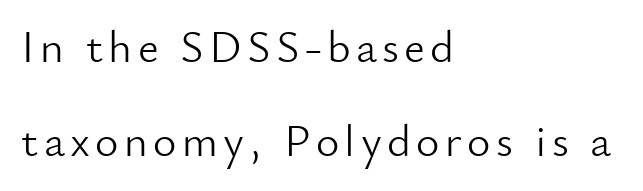
Q: Is the text bold? A: No.
Q: Is the text italic (slanted)? A: No, it is upright.
Q: Is the typeface a serif or a sans-serif typeface? A: Sans-serif.
Q: Is the text underlined? A: No.
Q: How is the paragraph aligned? A: Left-aligned.
Q: Is the spacing between lines tight, normal or loose? A: Loose.
Q: Width (condensed, normal, or wide)? A: Normal.
Q: Stroke contrast? A: Low.
Q: x-height? A: Small.
Q: Monospaced? A: No.
